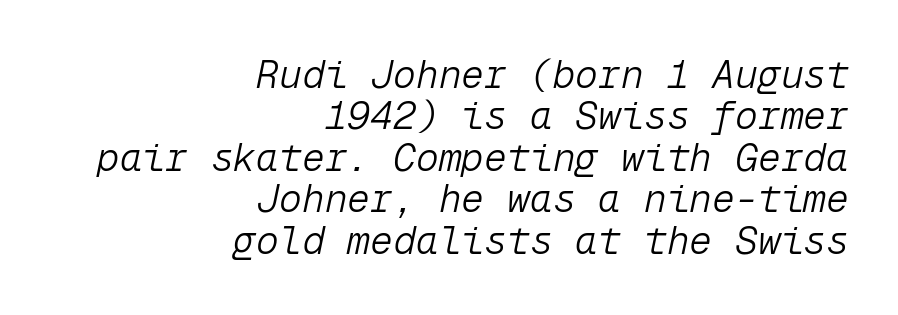
Is this a fixed-width face? Yes — each glyph sits in an identical cell. Descenders hang freely into open space. Interline gaps are noticeably narrow in this sample. Does the copy run flush right? Yes — the right margin is perfectly even. These glyphs show unthickened strokes, regular width or finer. Tracking here is standard; glyphs follow each other at the usual distance.
